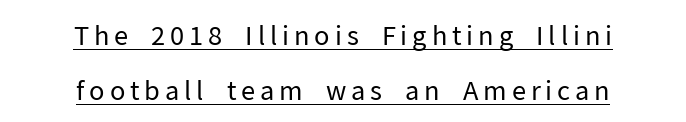
Q: Is the text bold? A: No.
Q: Is the text italic (slanted)? A: No, it is upright.
Q: Is the text underlined? A: Yes.
Q: How is the paragraph aligned? A: Centered.
Q: Is the spacing between lines tight, normal or loose? A: Loose.
